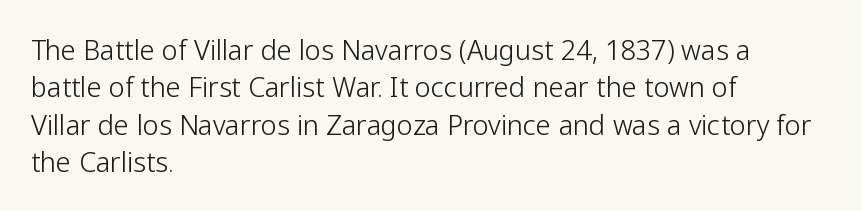
Interline gaps are of average width in this sample. Inter-character spacing is left at the font's built-in metrics. If you drew a line through each stem, it would be perfectly vertical. Words float on clear page, feet unadorned. Each line starts at the same left margin while the right side varies.
